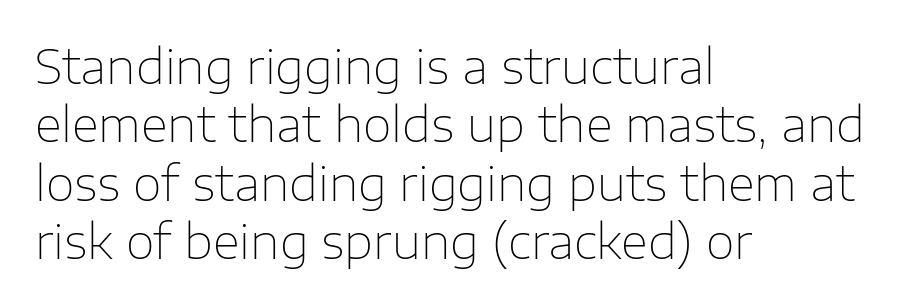
The rag falls on the right side of this text block. No italicization has been applied; the sample stays upright. Check the space under the baseline: it is left empty. The typeface has the unassuming heft of standard copy or less. Short note: letters normally spaced.
